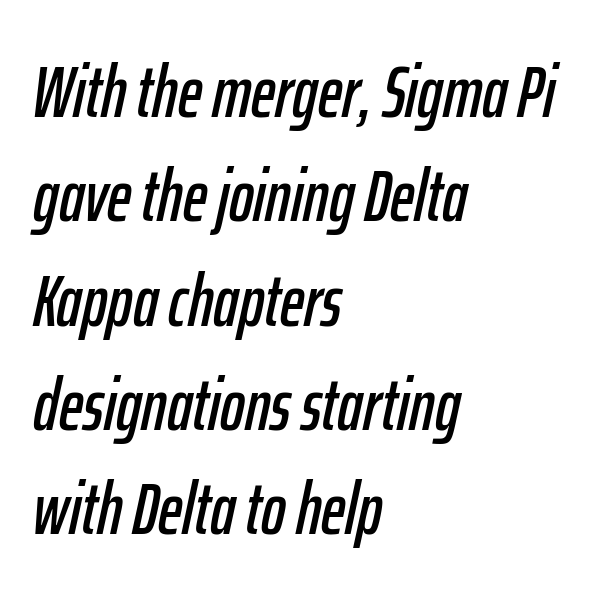
Q: Is the text italic (slanted)? A: Yes, it leans right by about 12 degrees.
Q: Is the text underlined? A: No.
Q: How is the paragraph aligned? A: Left-aligned.
Q: Is the spacing between letters normal or unusually wide? A: Normal.
Q: Is the spacing between lines tight, normal or loose? A: Normal.
Q: Width (condensed, normal, or wide)? A: Condensed.
Q: Stroke contrast? A: Low.
Q: x-height? A: Medium.
Q: Monospaced? A: No.
